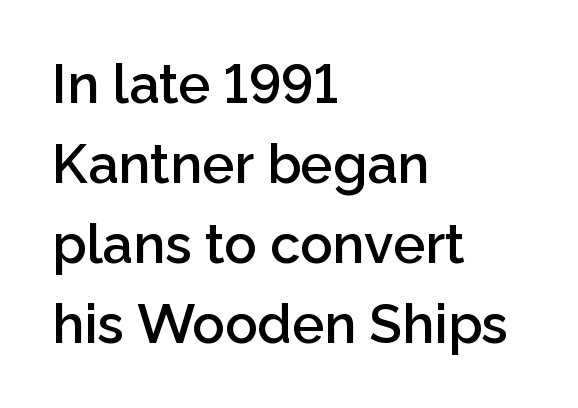
The image shows 54 px semibold sans-serif type, upright; set left-aligned, normal line spacing (1.48x), normal letter spacing, not underlined; low stroke contrast and a medium x-height.
